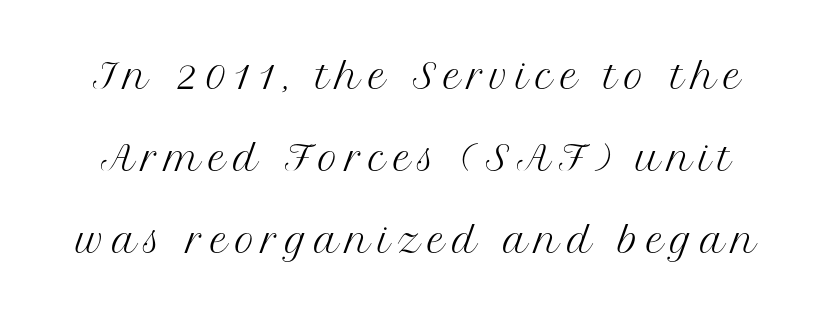
The image shows 34 px regular-weight serif type; set loose line spacing (2.41x), unusually wide letter spacing (+0.21 em), not underlined; medium stroke contrast and a medium x-height.
